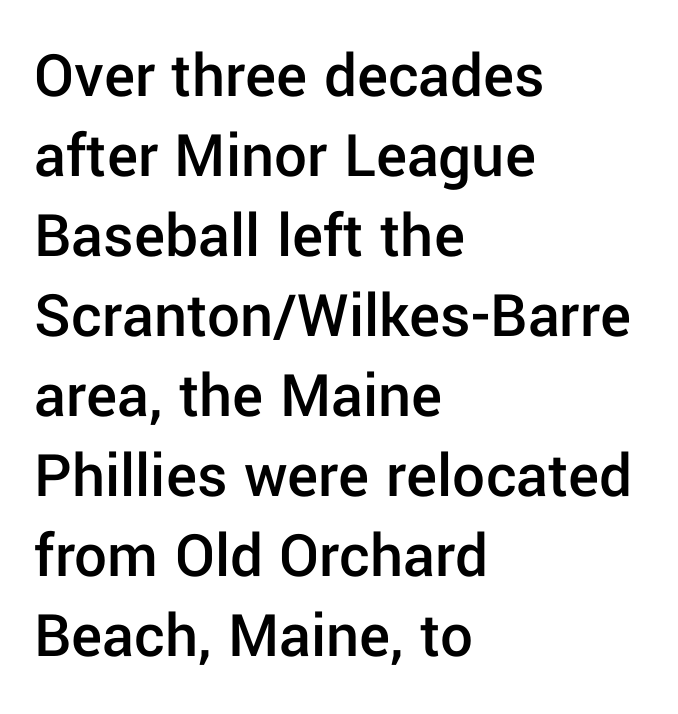
Characters follow at the spacing the type designer built in. Ordinary non-slanted type is in use. Does the weight exceed regular? Yes, but only to semibold. The rendering uses natural spacing where letterforms have individual widths.
